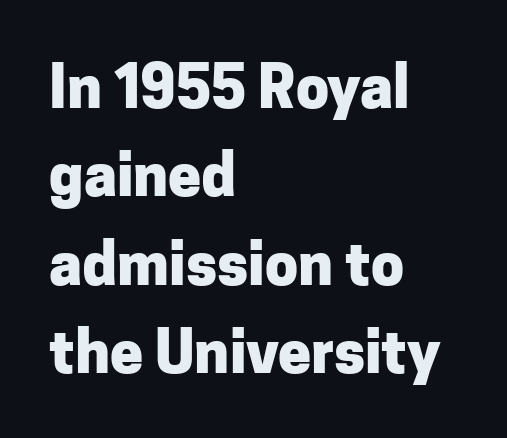
{"serif": "no", "italic": "no", "bold": "yes", "weight": "heavy", "width": "normal", "stroke_contrast": "low", "x_height": "medium", "monospaced": "no", "underline": "no", "align": "left", "line_spacing": "normal", "line_spacing_ratio": 1.5, "letter_spacing": "normal", "letter_spacing_em": 0.0, "glyph_px": 59}
